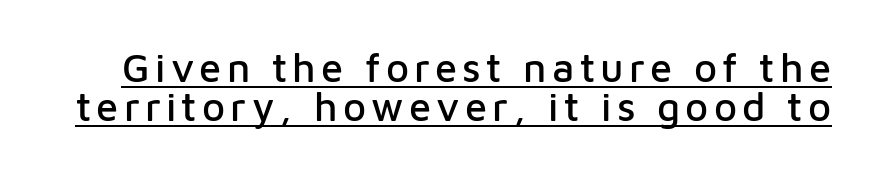
{"serif": "no", "italic": "no", "width": "normal", "stroke_contrast": "low", "x_height": "medium", "monospaced": "no", "underline": "yes", "line_spacing": "tight", "line_spacing_ratio": 0.98, "glyph_px": 40}
